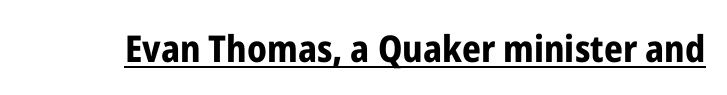
Q: Is the text bold? A: Yes.
Q: Is the text italic (slanted)? A: No, it is upright.
Q: Is the typeface a serif or a sans-serif typeface? A: Sans-serif.
Q: Is the text underlined? A: Yes.
Q: Is the spacing between letters normal or unusually wide? A: Normal.
Q: Width (condensed, normal, or wide)? A: Condensed.
Q: Stroke contrast? A: Low.
Q: x-height? A: Medium.
Q: Monospaced? A: No.
